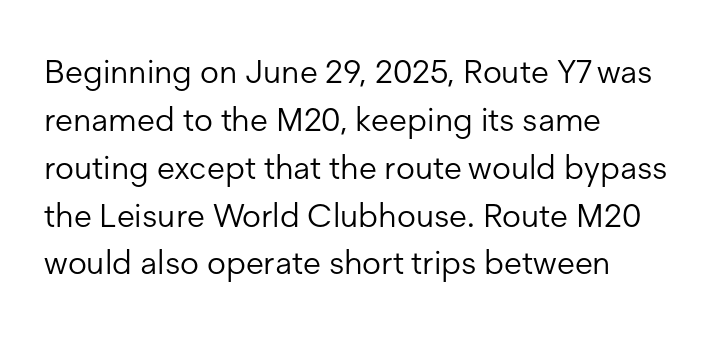
{"serif": "no", "italic": "no", "bold": "no", "weight": "light", "width": "normal", "stroke_contrast": "low", "x_height": "medium", "monospaced": "no", "underline": "no", "align": "left", "line_spacing": "normal", "line_spacing_ratio": 1.45, "letter_spacing": "normal", "letter_spacing_em": 0.0, "glyph_px": 33}
